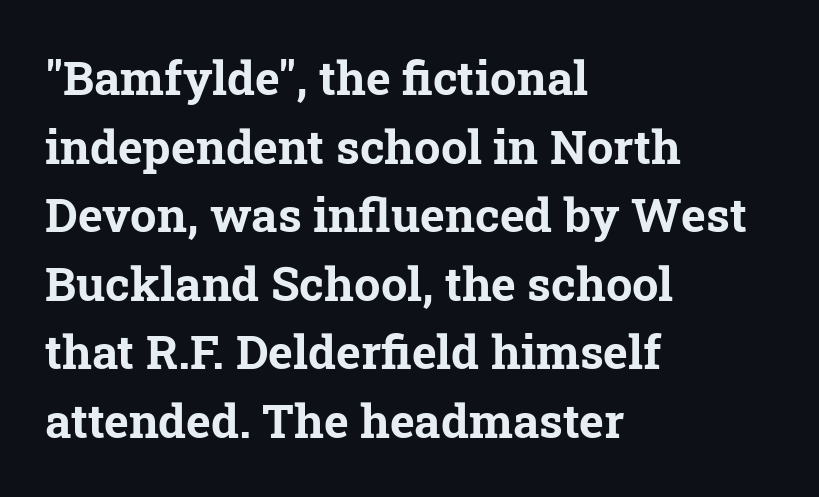
The words here are not underlined. A typesetter would call this zero additional tracking. The vertical gap from one line to the next is medium. The compositor pushed each line to the left boundary. Unlike a clean sans, this face finishes its strokes with serifs. Heavy, bold letterforms.
